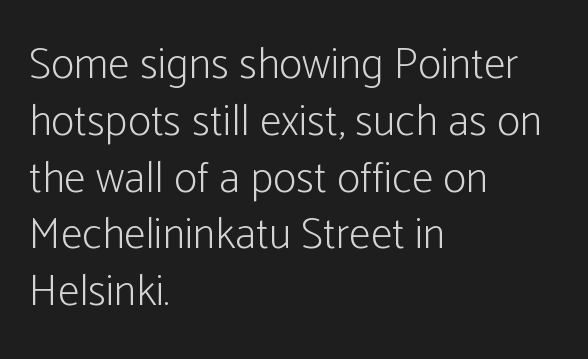
{"serif": "no", "italic": "no", "bold": "no", "weight": "light", "width": "condensed", "stroke_contrast": "low", "x_height": "medium", "monospaced": "no", "underline": "no", "align": "left", "line_spacing": "normal", "line_spacing_ratio": 1.29, "letter_spacing": "normal", "letter_spacing_em": 0.0, "glyph_px": 44}
